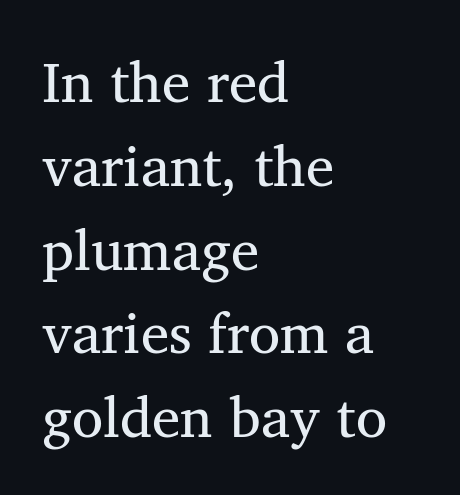
{"serif": "yes", "italic": "no", "bold": "no", "weight": "regular", "width": "normal", "stroke_contrast": "medium", "x_height": "medium", "monospaced": "no", "underline": "no", "align": "left", "line_spacing": "normal", "line_spacing_ratio": 1.47, "letter_spacing": "normal", "letter_spacing_em": 0.0, "glyph_px": 57}
